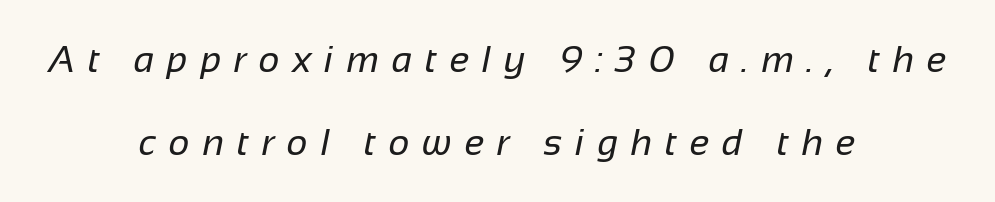
The image shows 37 px regular-weight sans-serif type; set centered, loose line spacing (2.25x), unusually wide letter spacing (+0.34 em), not underlined; low stroke contrast and a medium x-height.
